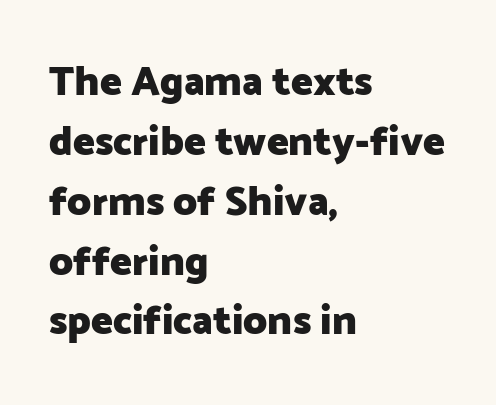
Q: Is the text bold? A: Yes.
Q: Is the text italic (slanted)? A: No, it is upright.
Q: Is the typeface a serif or a sans-serif typeface? A: Sans-serif.
Q: Is the text underlined? A: No.
Q: How is the paragraph aligned? A: Left-aligned.
Q: Is the spacing between letters normal or unusually wide? A: Normal.
Q: Is the spacing between lines tight, normal or loose? A: Normal.
Q: Width (condensed, normal, or wide)? A: Normal.
Q: Stroke contrast? A: Low.
Q: x-height? A: Medium.
Q: Monospaced? A: No.
